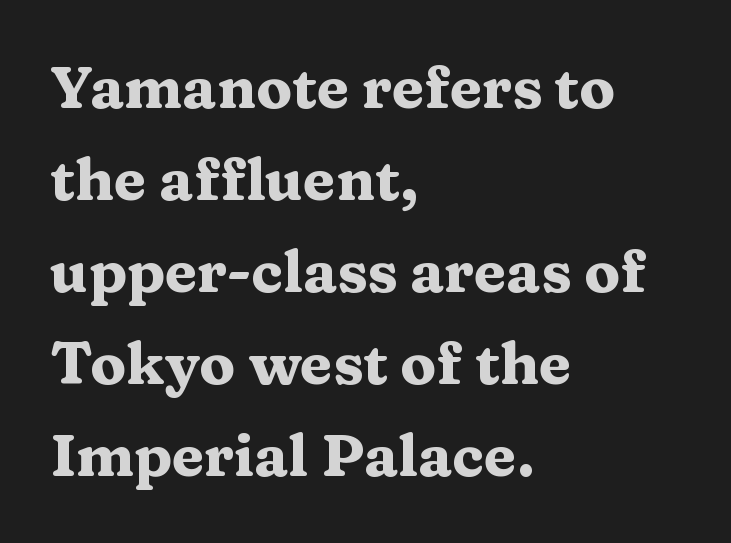
Q: Is the text bold? A: Yes.
Q: Is the text italic (slanted)? A: No, it is upright.
Q: Is the typeface a serif or a sans-serif typeface? A: Serif.
Q: Is the text underlined? A: No.
Q: How is the paragraph aligned? A: Left-aligned.
Q: Is the spacing between letters normal or unusually wide? A: Normal.
Q: Is the spacing between lines tight, normal or loose? A: Normal.
Q: Width (condensed, normal, or wide)? A: Wide.
Q: Stroke contrast? A: Medium.
Q: x-height? A: Medium.
Q: Monospaced? A: No.
